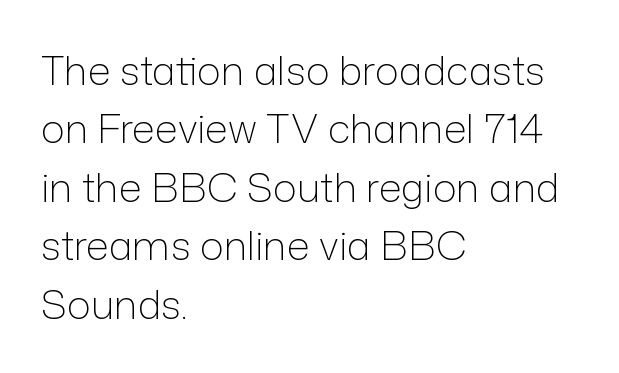
Q: Is the text bold? A: No.
Q: Is the text italic (slanted)? A: No, it is upright.
Q: Is the typeface a serif or a sans-serif typeface? A: Sans-serif.
Q: Is the text underlined? A: No.
Q: How is the paragraph aligned? A: Left-aligned.
Q: Is the spacing between letters normal or unusually wide? A: Normal.
Q: Is the spacing between lines tight, normal or loose? A: Normal.
Q: Width (condensed, normal, or wide)? A: Normal.
Q: Stroke contrast? A: Low.
Q: x-height? A: Medium.
Q: Monospaced? A: No.
